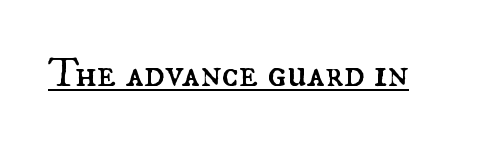
Unlike italic type, these characters show no tilt at all. Does extra space separate the letters? No, they use regular spacing. Ink coverage per letter is moderate at most. Underlined type. Character widths vary here, with narrow letters taking less room than wide ones.
